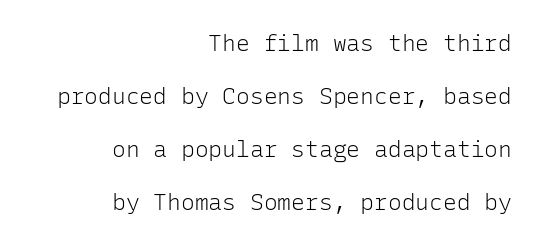
Alignment: flush right. Widely set lines give the paragraph a tall, airy silhouette. The gap between lines stays unmarked. The passage shown has conventional tracking throughout. These lines were composed using upright roman letters.
